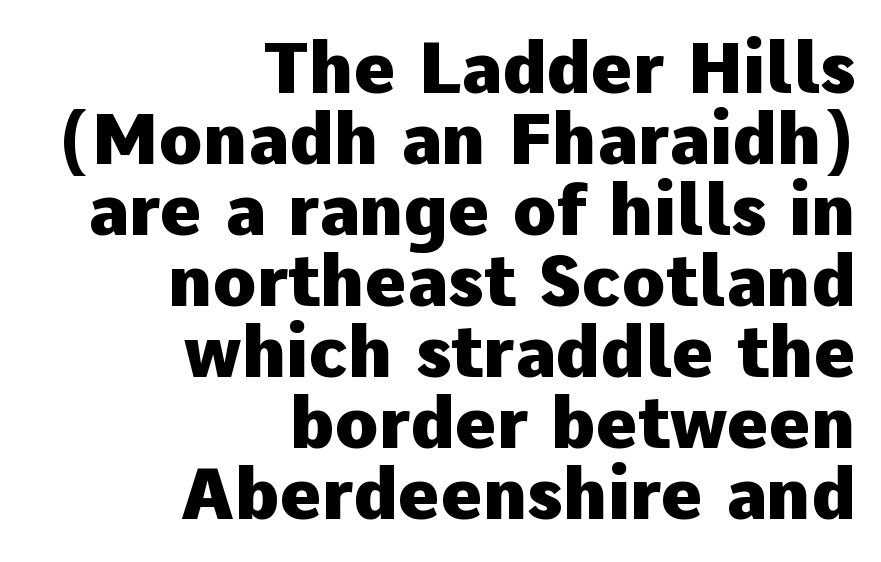
Q: Is the text bold? A: Yes.
Q: Is the text italic (slanted)? A: No, it is upright.
Q: Is the typeface a serif or a sans-serif typeface? A: Sans-serif.
Q: Is the text underlined? A: No.
Q: How is the paragraph aligned? A: Right-aligned.
Q: Is the spacing between letters normal or unusually wide? A: Normal.
Q: Is the spacing between lines tight, normal or loose? A: Tight.
Q: Width (condensed, normal, or wide)? A: Normal.
Q: Stroke contrast? A: Low.
Q: x-height? A: Medium.
Q: Monospaced? A: No.
